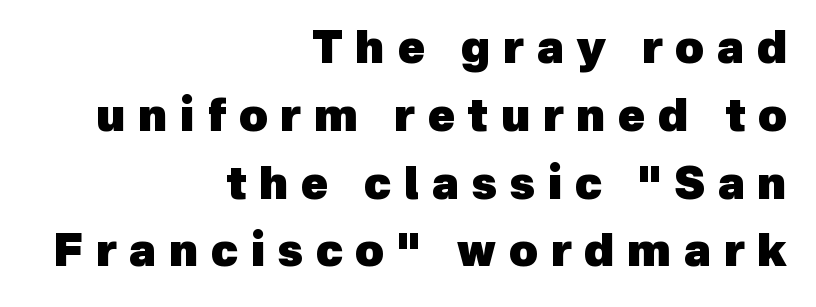
A dark, heavy texture on the line: the type is bold. Does the type have serifs? No, each stem ends abruptly. Regular leading. Spacing verdict: proportional, widths tailored to each character.
